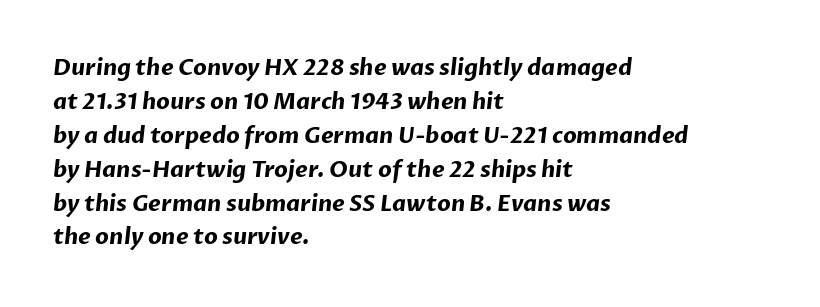
Q: Is the text bold? A: Yes.
Q: Is the text underlined? A: No.
Q: How is the paragraph aligned? A: Left-aligned.
Q: Is the spacing between letters normal or unusually wide? A: Normal.
Q: Is the spacing between lines tight, normal or loose? A: Normal.
